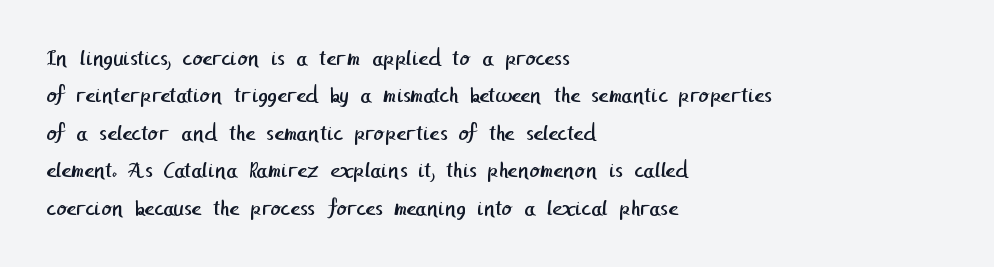
{"bold": "no", "underline": "no", "align": "left", "line_spacing": "normal", "line_spacing_ratio": 1.56, "letter_spacing": "normal", "letter_spacing_em": 0.0, "glyph_px": 24}
